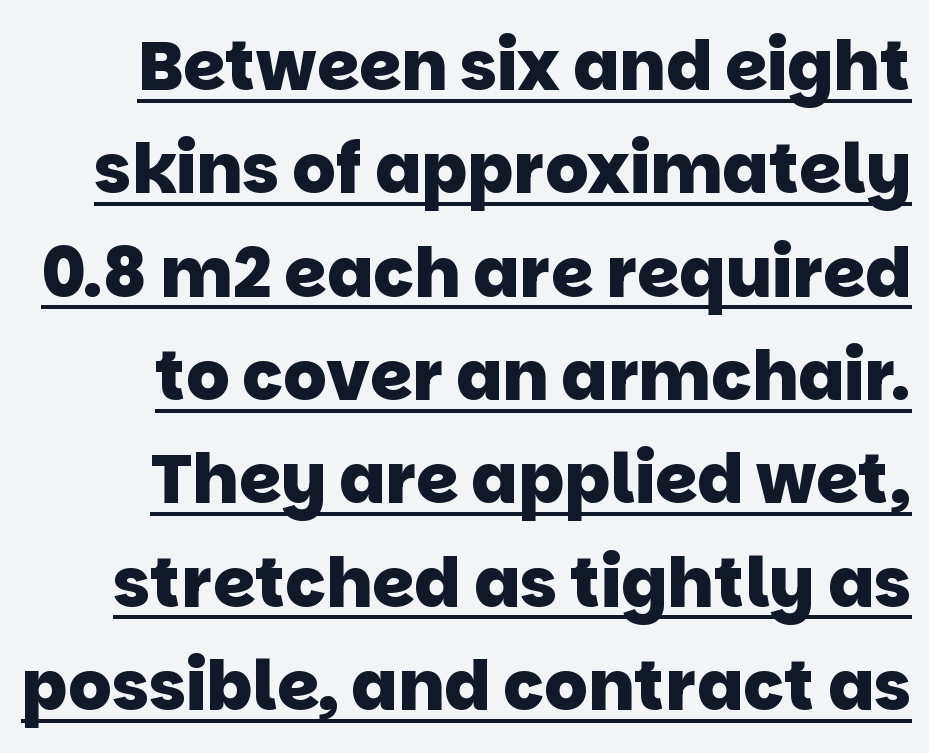
The image shows 68 px heavy sans-serif type; set normal line spacing (1.52x), normal letter spacing, underlined; low stroke contrast and a large x-height.
